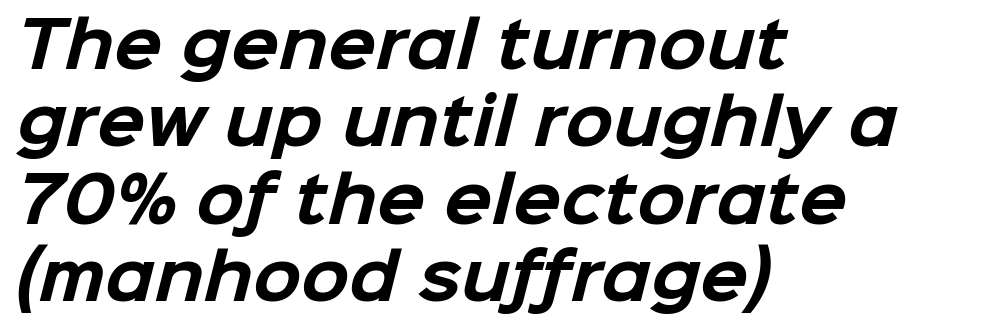
The image shows 63 px bold sans-serif type; set left-aligned, line spacing 1.23x, normal letter spacing, not underlined; low stroke contrast and a medium x-height.
